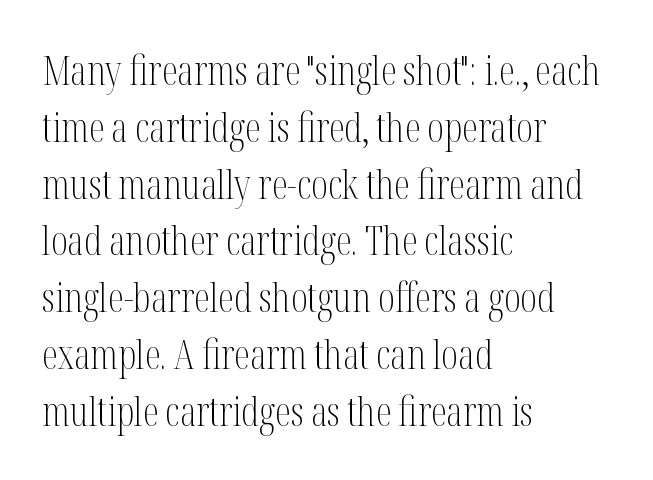
The image shows 40 px light, condensed serif type, upright; set left-aligned, normal line spacing (1.42x), normal letter spacing, not underlined; medium stroke contrast and a medium x-height.
